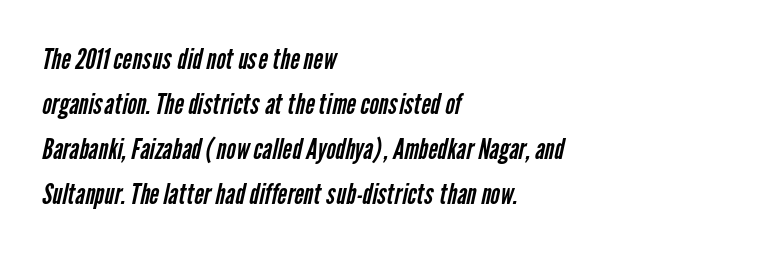
{"serif": "no", "bold": "no", "weight": "regular", "width": "condensed", "stroke_contrast": "low", "x_height": "medium", "monospaced": "no", "underline": "no", "align": "left", "line_spacing": "normal", "line_spacing_ratio": 1.55, "letter_spacing": "normal", "letter_spacing_em": 0.0, "glyph_px": 29}
